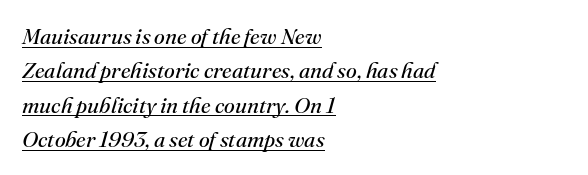
{"italic": "yes", "lean": "right", "slant_degrees": 16, "bold": "no", "underline": "yes", "align": "left", "line_spacing": "normal", "line_spacing_ratio": 1.56, "letter_spacing": "normal", "letter_spacing_em": 0.0, "glyph_px": 22}
